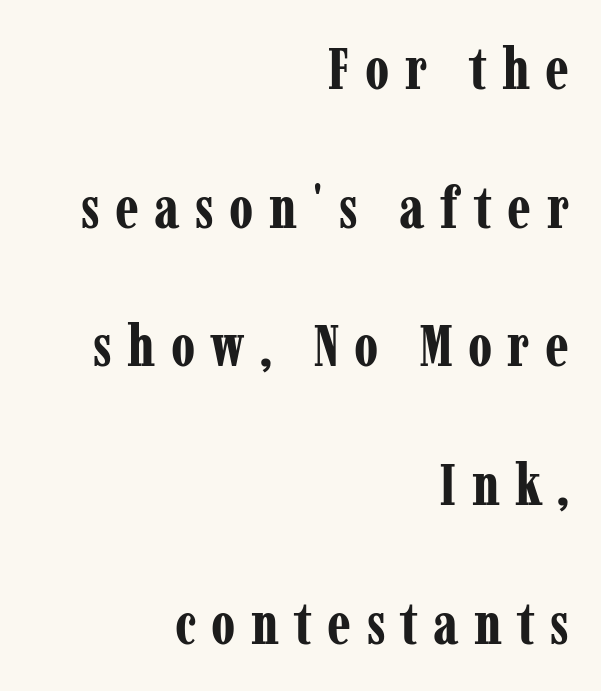
Notice how thick the strokes are: this is what a full bold looks like. The passage shown is typeset with a serif family. Decoration check: the copy has no underline. These lines have a slow, spaced-out rhythm from letter to letter. This rendering uses right alignment, leaving the left contour irregular. No italicization has been applied; the sample stays upright.
